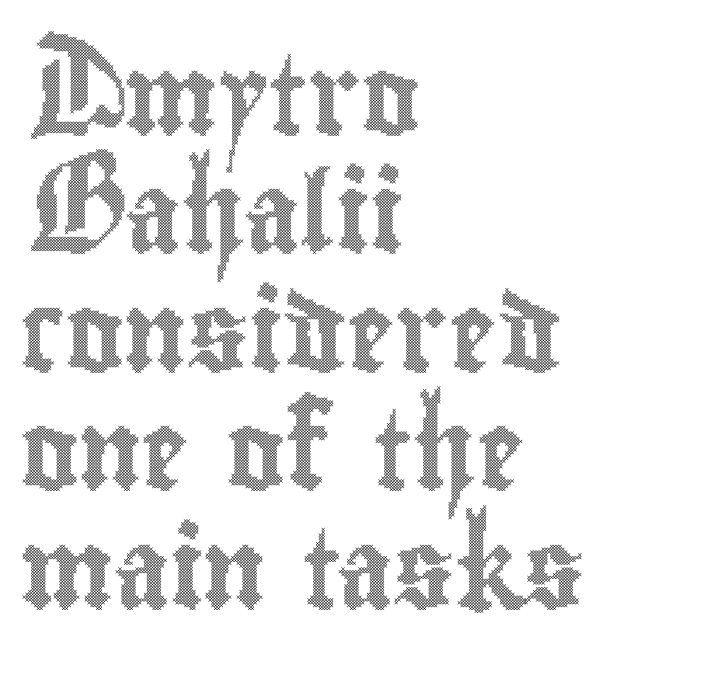
The image shows 79 px condensed type, upright; set left-aligned, normal line spacing (1.5x), normal letter spacing, not underlined; a small x-height.
